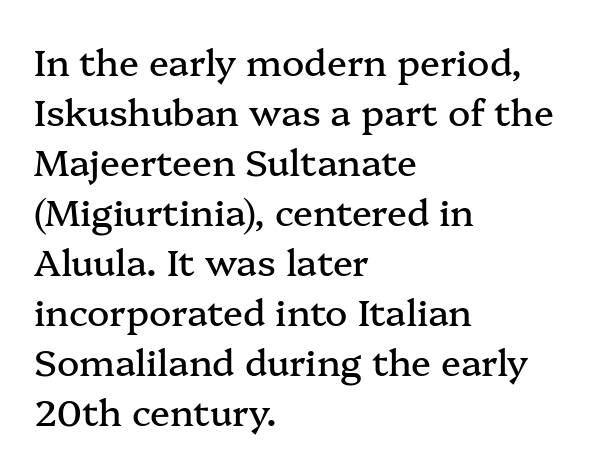
Rendered with straight, roman letterforms. Leading: standard. Old-style or modern, the face here clearly has serifs. The gap between lines stays unmarked. Where is the straight margin? On the left.
